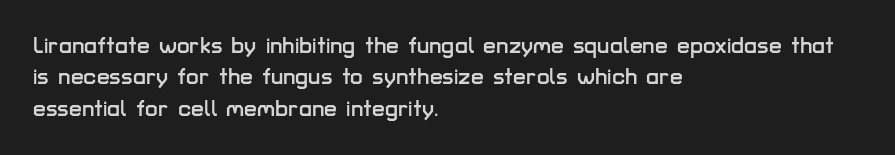
{"italic": "no", "underline": "no", "align": "left", "line_spacing": "normal", "line_spacing_ratio": 1.36, "letter_spacing": "normal", "letter_spacing_em": 0.0, "glyph_px": 23}
